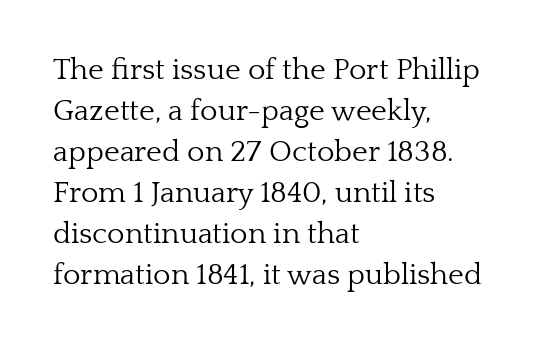
{"serif": "yes", "italic": "no", "bold": "no", "weight": "light", "width": "normal", "stroke_contrast": "low", "x_height": "medium", "monospaced": "no", "underline": "no", "align": "left", "line_spacing": "normal", "line_spacing_ratio": 1.37, "letter_spacing": "normal", "letter_spacing_em": 0.0, "glyph_px": 30}
